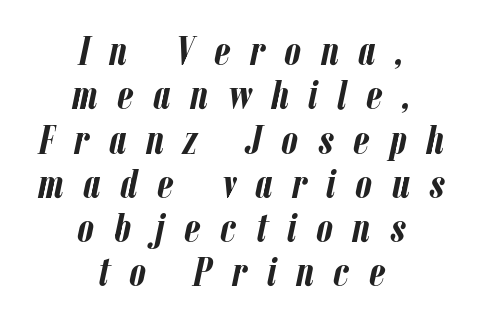
{"italic": "yes", "lean": "right", "slant_degrees": 12, "bold": "yes", "weight": "semibold", "width": "condensed", "stroke_contrast": "low", "x_height": "medium", "monospaced": "no", "underline": "no", "align": "center", "line_spacing": "tight", "line_spacing_ratio": 1.08, "letter_spacing": "wide", "letter_spacing_em": 0.48, "glyph_px": 41}
